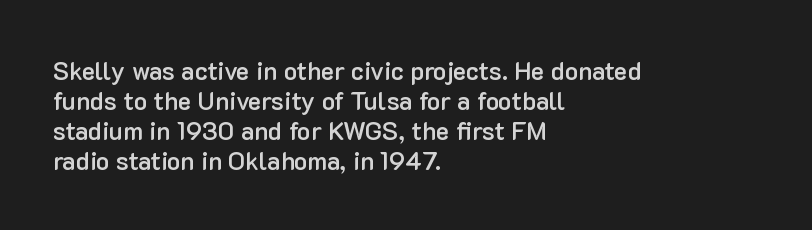
The rendering uses a semibold face; strokes are thickened but not to full bold. Horizontal alignment here is leftward, the default for most running prose. Nope, not italic — everything's standing straight. The letterforms sit shoulder to shoulder at normal distance.
